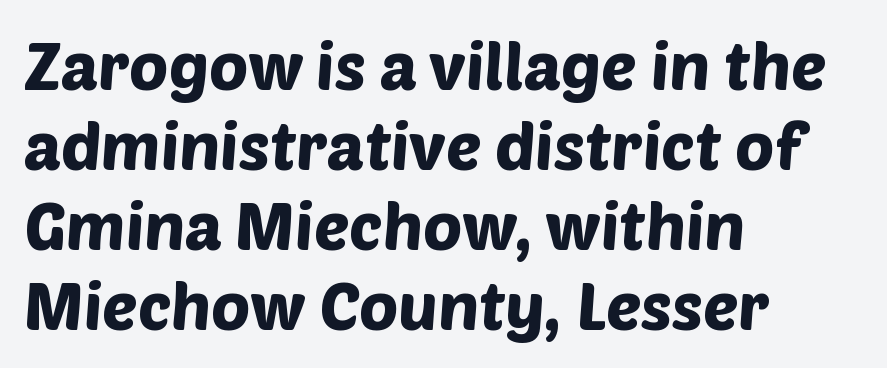
Q: Is the typeface a serif or a sans-serif typeface? A: Sans-serif.
Q: Is the text underlined? A: No.
Q: How is the paragraph aligned? A: Left-aligned.
Q: Is the spacing between letters normal or unusually wide? A: Normal.
Q: Width (condensed, normal, or wide)? A: Normal.
Q: Stroke contrast? A: Low.
Q: x-height? A: Large.
Q: Monospaced? A: No.
